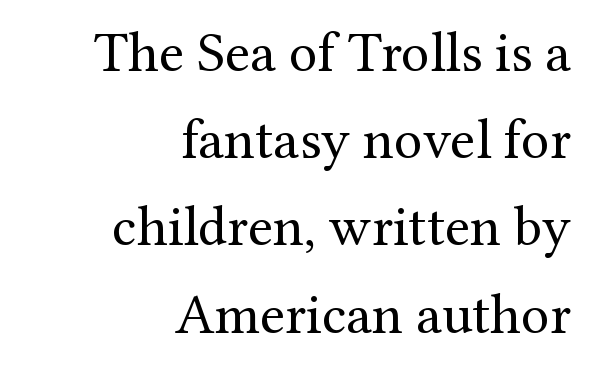
Q: Is the text bold? A: No.
Q: Is the text italic (slanted)? A: No, it is upright.
Q: Is the typeface a serif or a sans-serif typeface? A: Serif.
Q: Is the text underlined? A: No.
Q: How is the paragraph aligned? A: Right-aligned.
Q: Is the spacing between letters normal or unusually wide? A: Normal.
Q: Is the spacing between lines tight, normal or loose? A: Normal.
Q: Width (condensed, normal, or wide)? A: Normal.
Q: Stroke contrast? A: Medium.
Q: x-height? A: Medium.
Q: Monospaced? A: No.
